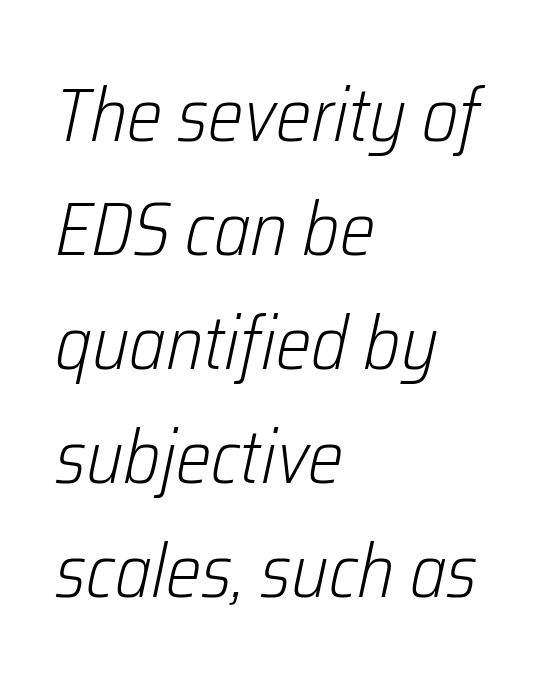
Q: Is the text bold? A: No.
Q: Is the text italic (slanted)? A: Yes, it leans right by about 12 degrees.
Q: Is the text underlined? A: No.
Q: How is the paragraph aligned? A: Left-aligned.
Q: Is the spacing between letters normal or unusually wide? A: Normal.
Q: Is the spacing between lines tight, normal or loose? A: Normal.
Q: Width (condensed, normal, or wide)? A: Condensed.
Q: Stroke contrast? A: Low.
Q: x-height? A: Medium.
Q: Monospaced? A: No.
